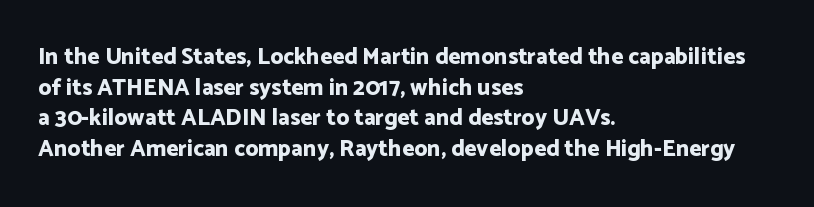
Q: Is the text bold? A: Yes.
Q: Is the text italic (slanted)? A: No, it is upright.
Q: Is the text underlined? A: No.
Q: How is the paragraph aligned? A: Left-aligned.
Q: Is the spacing between letters normal or unusually wide? A: Normal.
Q: Is the spacing between lines tight, normal or loose? A: Normal.
